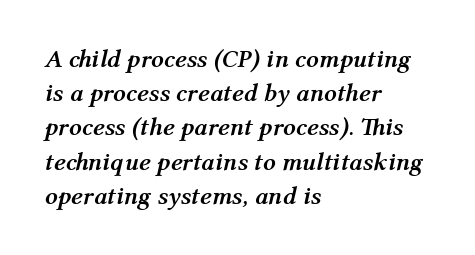
{"italic": "yes", "lean": "right", "slant_degrees": 12, "bold": "yes", "underline": "no", "align": "left", "line_spacing": "normal", "line_spacing_ratio": 1.37, "letter_spacing": "normal", "letter_spacing_em": 0.0, "glyph_px": 25}
